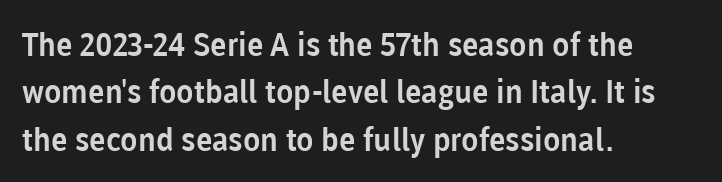
The image shows 32 px sans-serif type, upright; set left-aligned, normal line spacing (1.48x), normal letter spacing, not underlined; low stroke contrast and a medium x-height.
